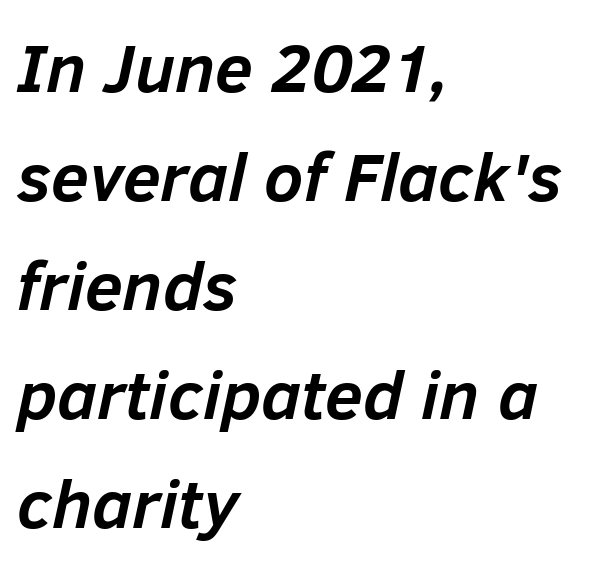
You can tell it's italic because the verticals aren't actually vertical. The foot of each line stays bare and open. One-word summary of the alignment: left. Compared with an ordinary text face, these strokes are far heavier — a full bold.
